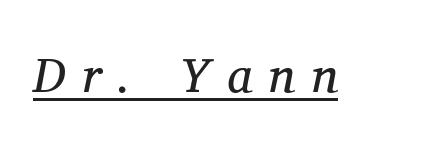
Q: Is the text bold? A: No.
Q: Is the text italic (slanted)? A: Yes, it leans right by about 11 degrees.
Q: Is the typeface a serif or a sans-serif typeface? A: Serif.
Q: Is the text underlined? A: Yes.
Q: Is the spacing between letters normal or unusually wide? A: Unusually wide.
Q: Width (condensed, normal, or wide)? A: Normal.
Q: Stroke contrast? A: Medium.
Q: x-height? A: Medium.
Q: Monospaced? A: No.
